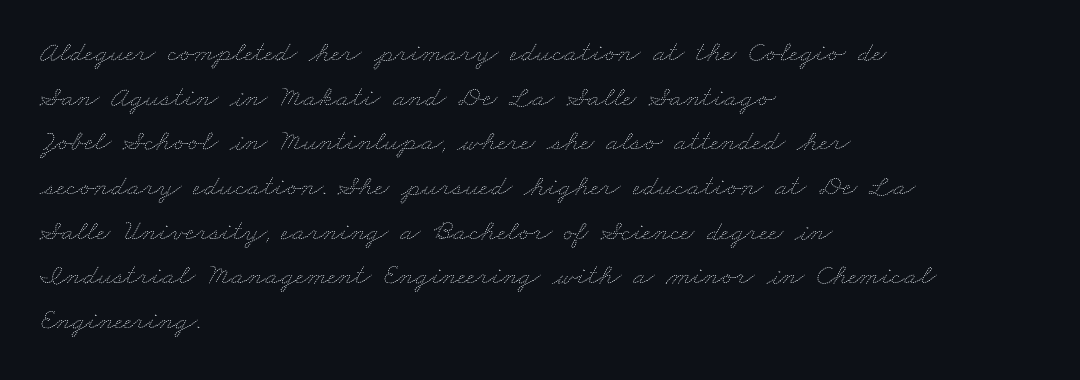
If you measured baseline to baseline, you'd find a middling distance. Decoration check: the copy has no underline. In CSS terms this would be text-align: left. Proportional: the letters do not fall into vertical columns. Is the type heavy? It reads as light-to-regular instead.
